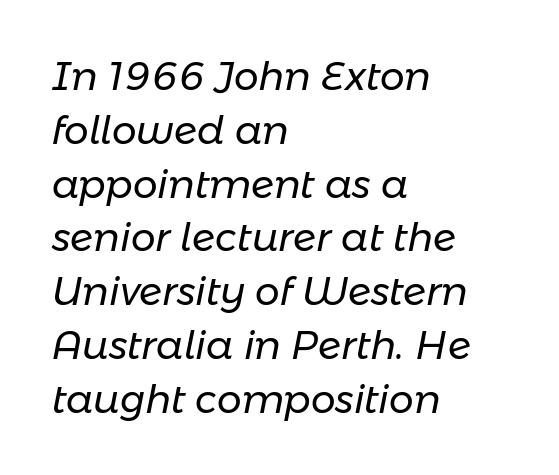
{"italic": "yes", "lean": "right", "slant_degrees": 11, "bold": "no", "weight": "regular", "width": "normal", "stroke_contrast": "low", "x_height": "medium", "monospaced": "no", "underline": "no", "align": "left", "line_spacing": "normal", "line_spacing_ratio": 1.38, "letter_spacing": "normal", "letter_spacing_em": 0.0, "glyph_px": 39}
